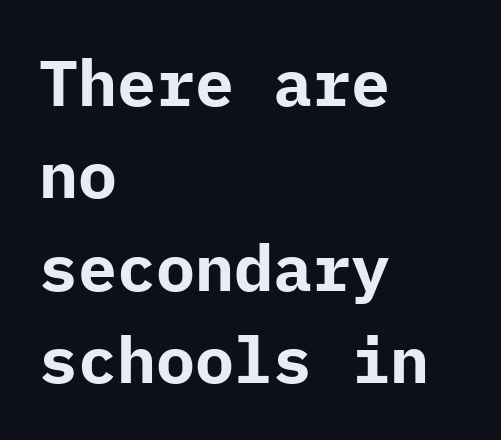
Glyph-to-glyph distance matches everyday printed text. The text was rendered using a sans face with plain stroke endings. Horizontal bands of white between lines are of average thickness. It's the straight-up-and-down kind of type. Honestly, there is no underline to notice here at all.
